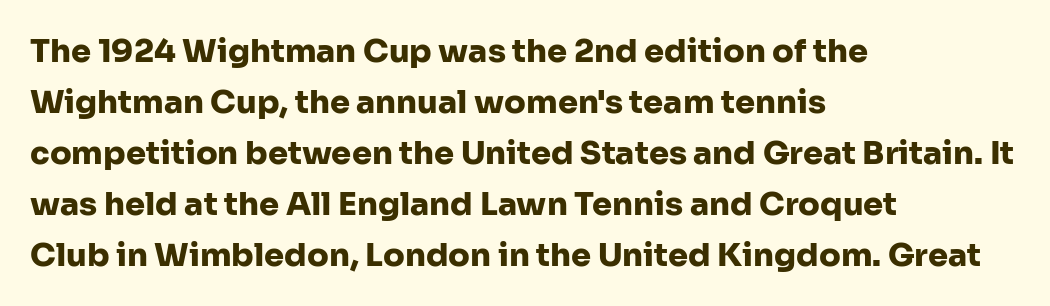
Words float on clear page, feet unadorned. How would I describe the line gaps? Plain and ordinary. Ordinary non-slanted type is in use. This is sans-serif lettering, the kind often seen on screens and signage.
